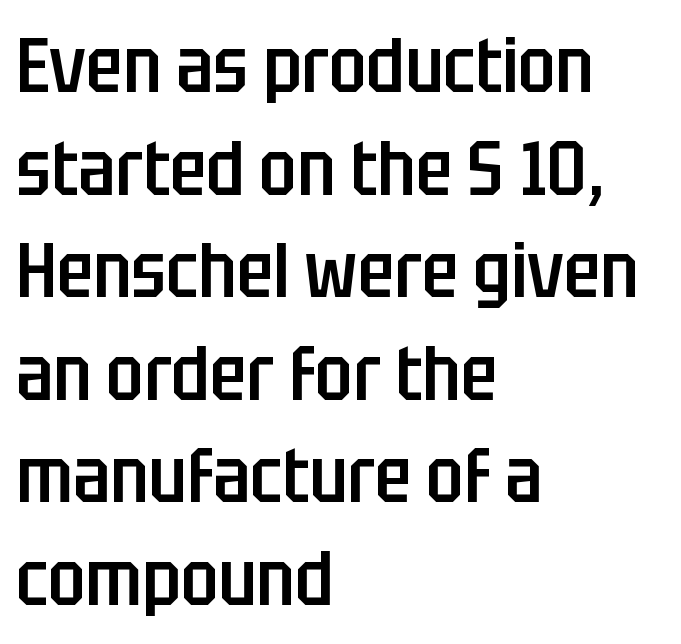
The image shows 76 px semibold, condensed sans-serif type, upright; set left-aligned, normal line spacing (1.35x), normal letter spacing, not underlined; low stroke contrast and a large x-height.
